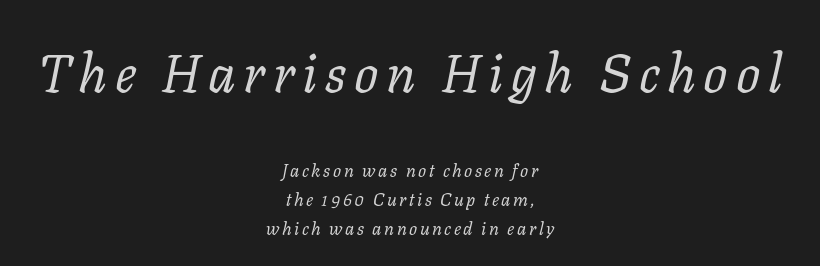
{"serif": "yes", "italic": "yes", "lean": "right", "slant_degrees": 11, "bold": "no", "weight": "regular", "width": "normal", "stroke_contrast": "low", "x_height": "medium", "monospaced": "no", "underline": "no", "align": "center", "line_spacing": "normal", "line_spacing_ratio": 1.61, "larger_block": "first", "size_ratio": 3.0, "glyph_px": 54}
